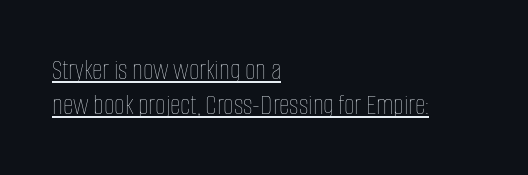
This is underlined copy, the kind a proofreader might mark for attention. Layout note: lines flush left. Note the varied advance widths — an 'i' is clearly narrower than an 'm'. Italic: no, the glyphs are upright roman. Spacing between characters is what you'd get straight out of the box. The letters look calm and open, with moderate or lighter stems.
